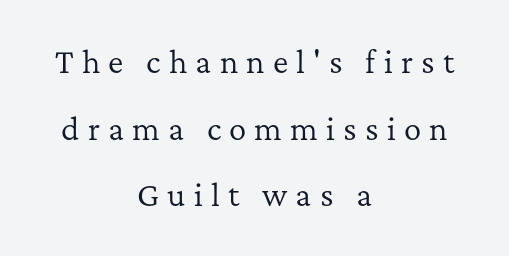
{"serif": "yes", "italic": "no", "bold": "no", "weight": "regular", "width": "normal", "stroke_contrast": "low", "x_height": "medium", "monospaced": "no", "underline": "no", "align": "center", "line_spacing": "loose", "line_spacing_ratio": 2.3, "letter_spacing": "wide", "letter_spacing_em": 0.28, "glyph_px": 29}
